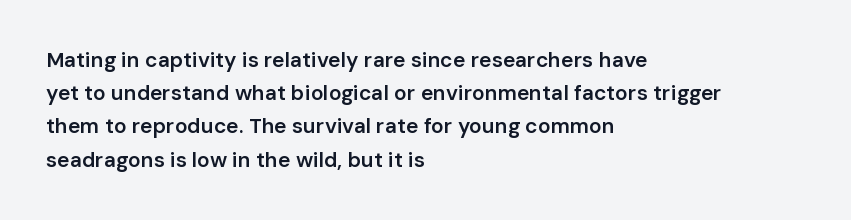
Q: Is the text bold? A: Semi-bold.
Q: Is the text italic (slanted)? A: No, it is upright.
Q: Is the text underlined? A: No.
Q: How is the paragraph aligned? A: Left-aligned.
Q: Is the spacing between letters normal or unusually wide? A: Normal.
Q: Is the spacing between lines tight, normal or loose? A: Normal.
